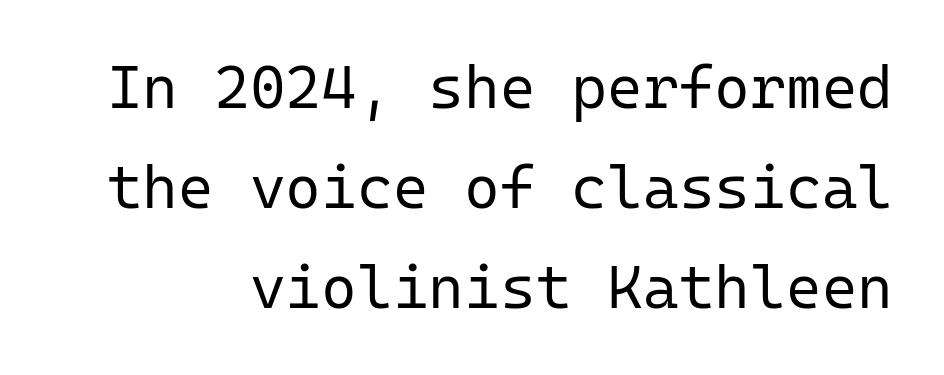
If you drew a ruler down the right edge, every line would touch it. Words appear dense and cohesive because spacing is normal. Descenders hang freely into open space. Monospaced: the letters line up in strict vertical columns. Vertically, the passage feels balanced, rows spaced as you'd expect.
